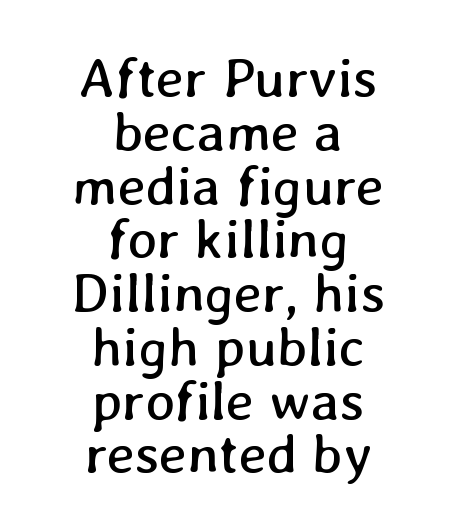
Q: Is the text bold? A: No.
Q: Is the text underlined? A: No.
Q: How is the paragraph aligned? A: Centered.
Q: Is the spacing between letters normal or unusually wide? A: Normal.
Q: Is the spacing between lines tight, normal or loose? A: Tight.
Q: Width (condensed, normal, or wide)? A: Normal.
Q: Stroke contrast? A: Low.
Q: x-height? A: Medium.
Q: Monospaced? A: No.
